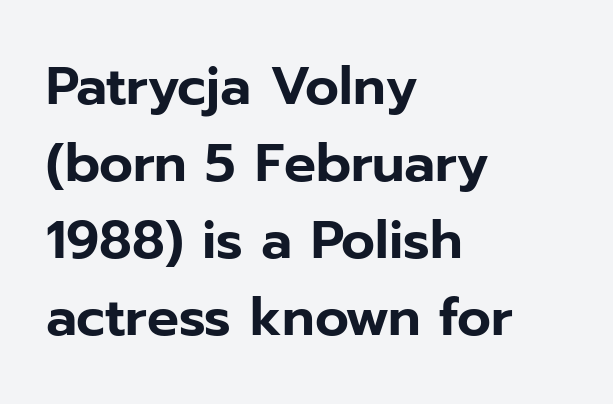
The image shows 53 px sans-serif type, upright; set left-aligned, normal line spacing (1.45x), normal letter spacing, not underlined; low stroke contrast and a medium x-height.
